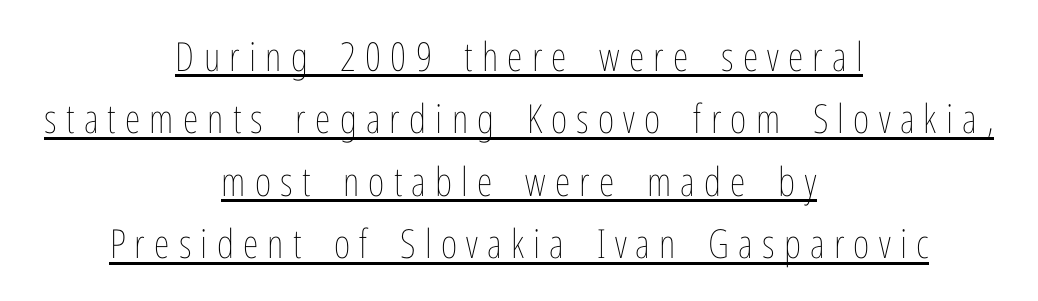
The image shows 40 px thin, condensed type, upright; set centered, normal line spacing (1.56x), unusually wide letter spacing (+0.23 em), underlined; low stroke contrast and a medium x-height.
